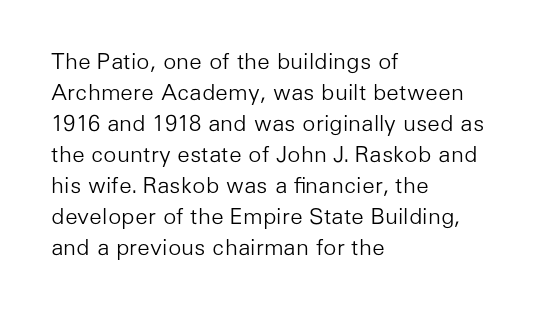
Q: Is the text bold? A: No.
Q: Is the text italic (slanted)? A: No, it is upright.
Q: Is the text underlined? A: No.
Q: How is the paragraph aligned? A: Left-aligned.
Q: Is the spacing between letters normal or unusually wide? A: Normal.
Q: Is the spacing between lines tight, normal or loose? A: Normal.
